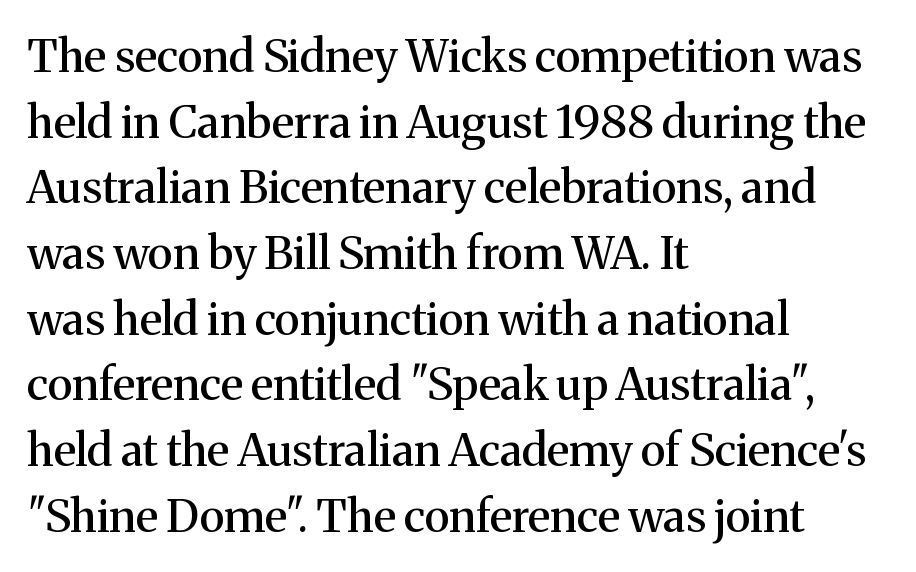
{"serif": "yes", "italic": "no", "width": "normal", "stroke_contrast": "medium", "x_height": "medium", "monospaced": "no", "underline": "no", "align": "left", "line_spacing": "normal", "line_spacing_ratio": 1.46, "letter_spacing": "normal", "letter_spacing_em": 0.0, "glyph_px": 45}
